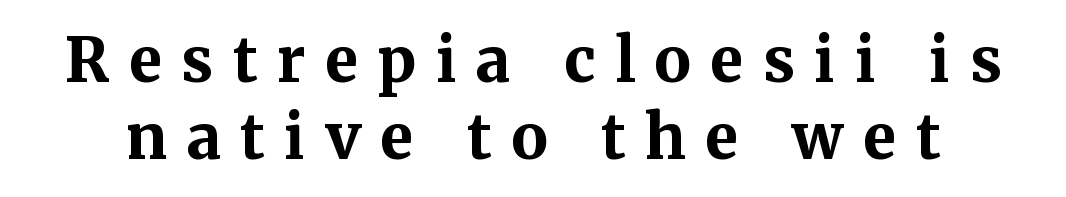
Rows of type keep a routine distance in the vertical direction. What kind of face is this? One with serifs. Proportional: the letters do not fall into vertical columns. Words appear elongated and porous because spacing is wide.
